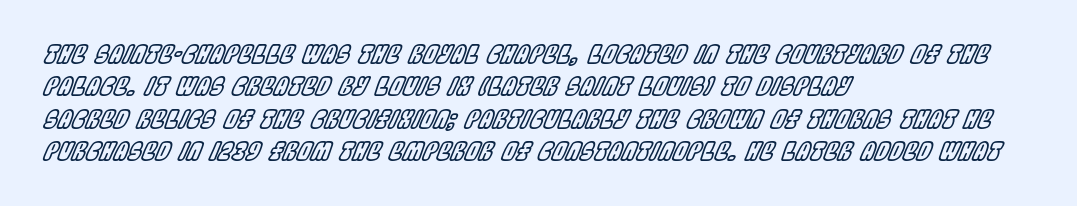
{"italic": "yes", "lean": "right", "slant_degrees": 22, "underline": "no", "align": "left", "line_spacing": "normal", "line_spacing_ratio": 1.3, "letter_spacing": "normal", "letter_spacing_em": 0.0, "glyph_px": 25}
